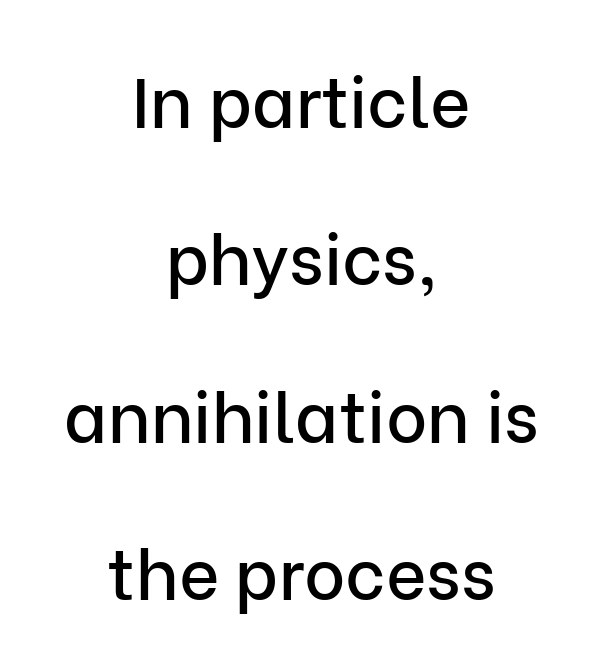
The image shows 70 px sans-serif type, upright; set centered, loose line spacing (2.25x), normal letter spacing, not underlined; low stroke contrast and a medium x-height.
